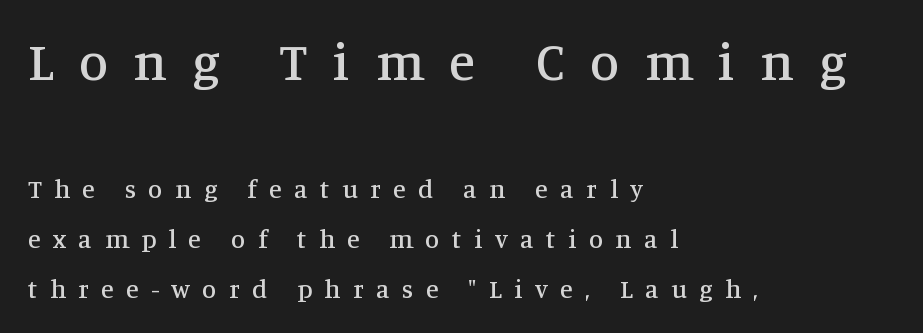
{"serif": "yes", "italic": "no", "width": "normal", "stroke_contrast": "medium", "x_height": "large", "monospaced": "no", "underline": "no", "align": "left", "line_spacing": "loose", "line_spacing_ratio": 1.92, "letter_spacing": "wide", "letter_spacing_em": 0.48, "larger_block": "first", "size_ratio": 2.04, "glyph_px": 53}
